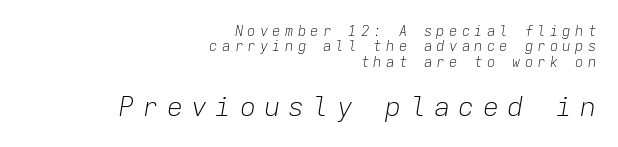
The image shows 27 px text type, italic (leaning right); set right-aligned, tight line spacing (1.09x), unusually wide letter spacing (+0.3 em), not underlined; the second (bottom) block is 1.93x larger.
